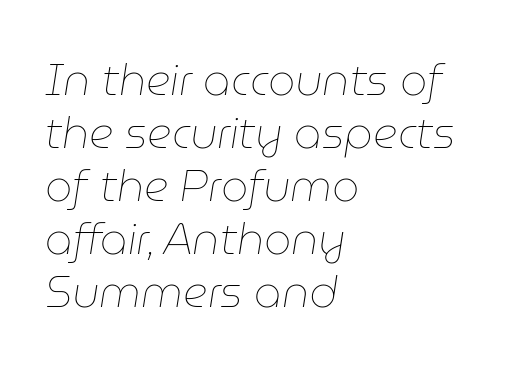
{"italic": "yes", "lean": "right", "slant_degrees": 9, "bold": "no", "weight": "thin", "width": "normal", "stroke_contrast": "low", "x_height": "medium", "monospaced": "no", "underline": "no", "align": "left", "line_spacing_ratio": 1.23, "letter_spacing": "normal", "letter_spacing_em": 0.0, "glyph_px": 43}
